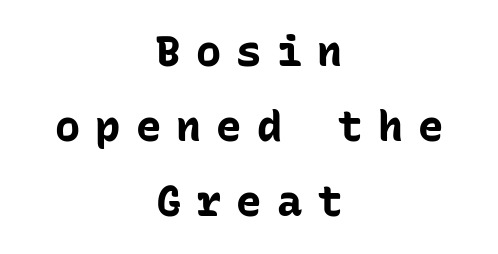
{"serif": "no", "italic": "no", "bold": "yes", "weight": "bold", "width": "normal", "stroke_contrast": "low", "x_height": "medium", "monospaced": "yes", "underline": "no", "align": "center", "line_spacing_ratio": 1.79, "letter_spacing": "wide", "letter_spacing_em": 0.36, "glyph_px": 42}
